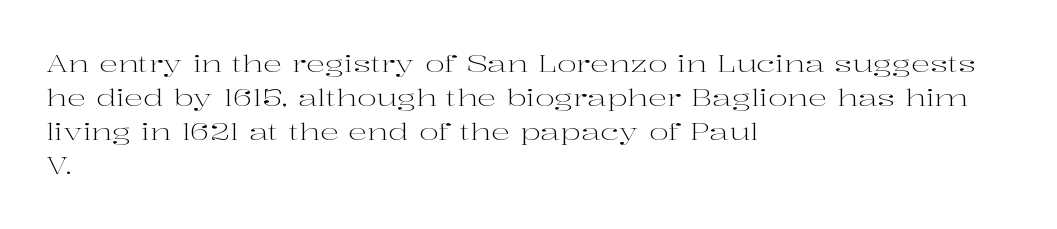
The image shows 24 px text type, upright; set left-aligned, normal line spacing (1.42x), normal letter spacing, not underlined.
